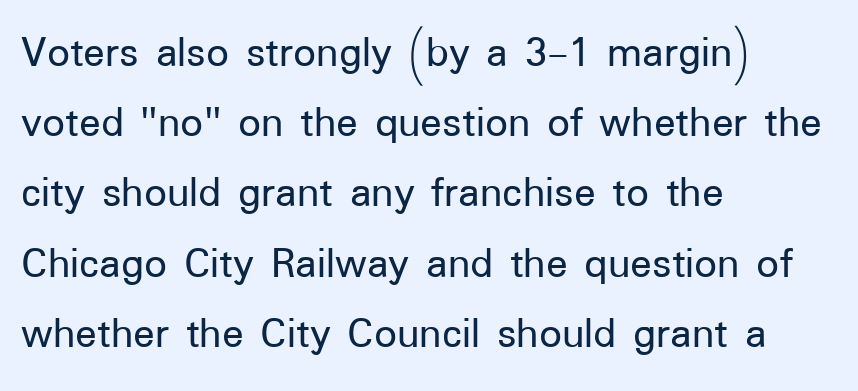
Q: Is the text italic (slanted)? A: No, it is upright.
Q: Is the typeface a serif or a sans-serif typeface? A: Sans-serif.
Q: Is the text underlined? A: No.
Q: How is the paragraph aligned? A: Left-aligned.
Q: Is the spacing between letters normal or unusually wide? A: Normal.
Q: Is the spacing between lines tight, normal or loose? A: Normal.
Q: Width (condensed, normal, or wide)? A: Normal.
Q: Stroke contrast? A: Low.
Q: x-height? A: Medium.
Q: Monospaced? A: No.
